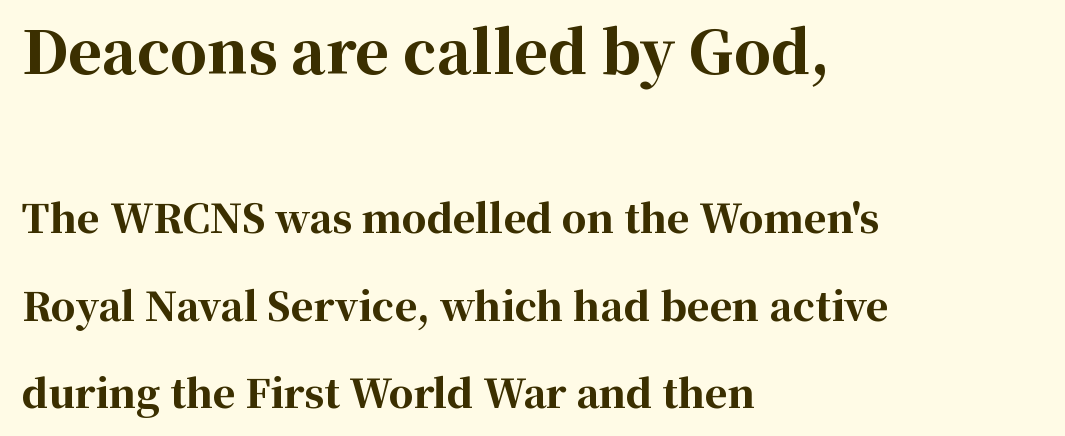
Glance below the letters and you will spot only blank space. Ascenders rise straight up at ninety degrees. How are the letters spaced? Ordinarily, with no added tracking. Size contrast runs from large at the top to small at the bottom. Casual observation: everything's shoved over to the left. Leading is clearly above the norm, producing a sparse column.
